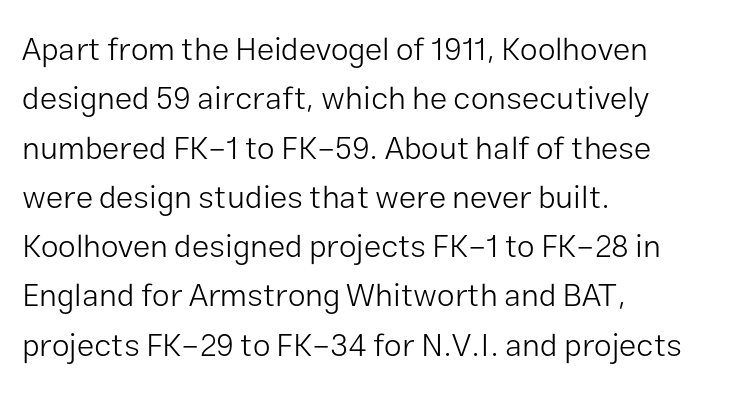
{"serif": "no", "italic": "no", "bold": "no", "weight": "light", "width": "normal", "stroke_contrast": "low", "x_height": "medium", "monospaced": "no", "underline": "no", "align": "left", "line_spacing": "normal", "line_spacing_ratio": 1.54, "letter_spacing": "normal", "letter_spacing_em": 0.0, "glyph_px": 32}
